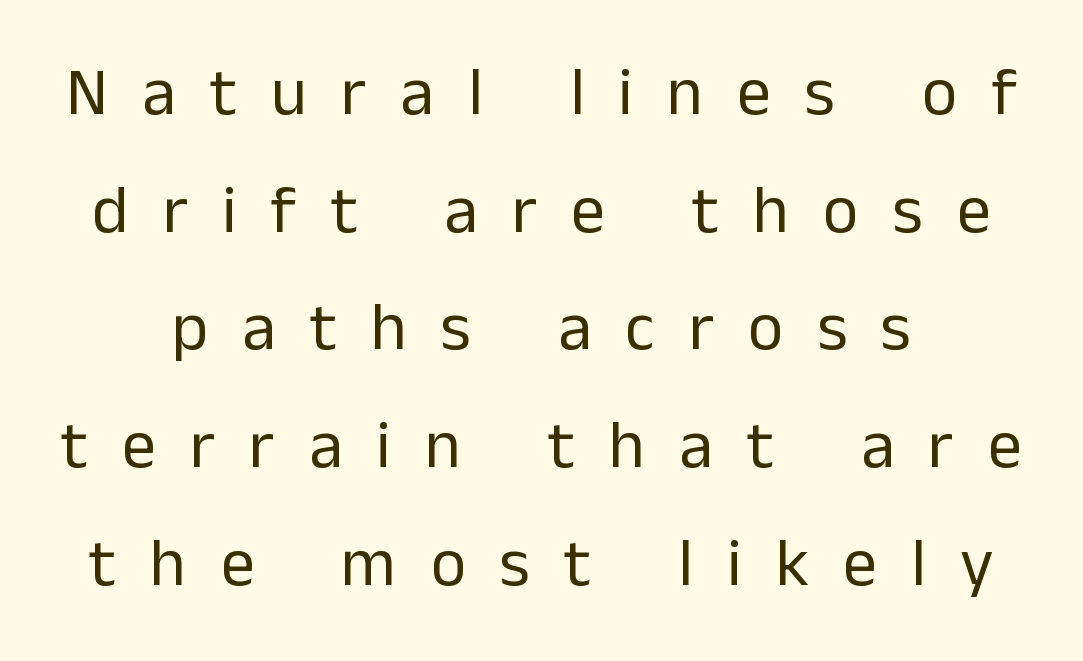
The image shows 68 px regular-weight sans-serif type, upright; set centered, line spacing 1.73x, unusually wide letter spacing (+0.5 em), not underlined; low stroke contrast and a medium x-height.
